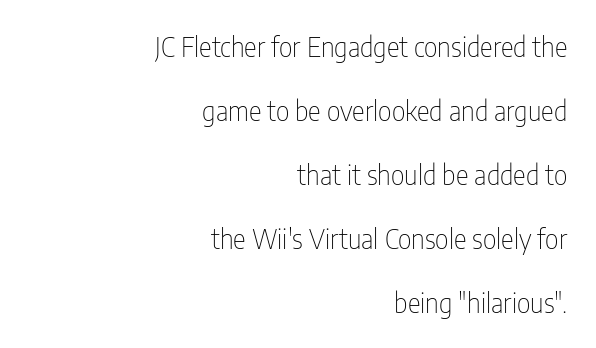
Between one letter and the next there's only the usual sliver of space. The line-height multiplier appears high, well above default. Unlike italic type, these characters show no tilt at all. The space beneath each line is pristine and unruled.
